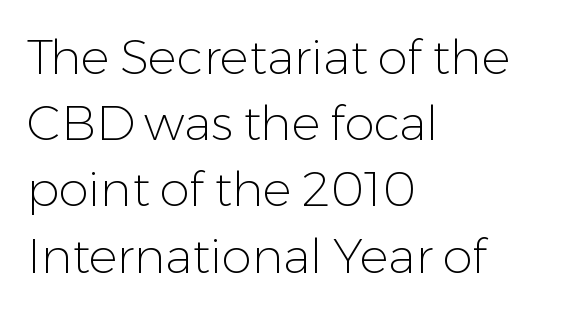
The strokes are not fattened; the text isn't bold. Unlike italic type, these characters show no tilt at all. These lines stack with their left ends in a neat column. Letterform terminals end flat and unadorned throughout the passage. Spacing verdict: proportional, widths tailored to each character.
